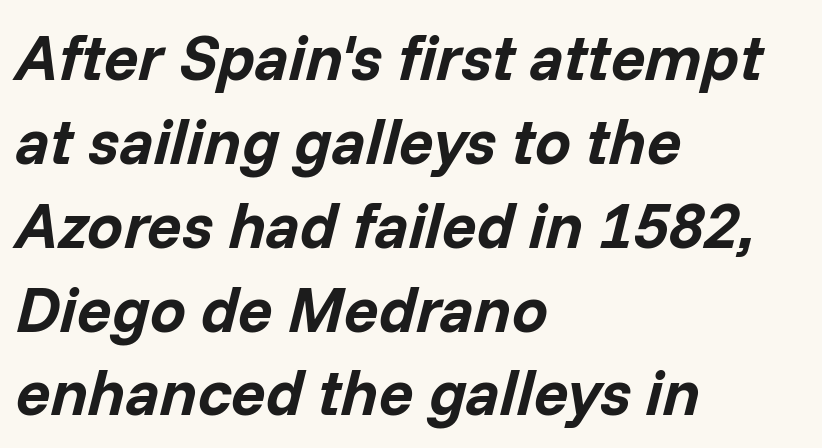
Q: Is the text bold? A: Yes.
Q: Is the text italic (slanted)? A: Yes, it leans right by about 14 degrees.
Q: Is the text underlined? A: No.
Q: How is the paragraph aligned? A: Left-aligned.
Q: Is the spacing between letters normal or unusually wide? A: Normal.
Q: Is the spacing between lines tight, normal or loose? A: Normal.
Q: Width (condensed, normal, or wide)? A: Normal.
Q: Stroke contrast? A: Low.
Q: x-height? A: Medium.
Q: Monospaced? A: No.
